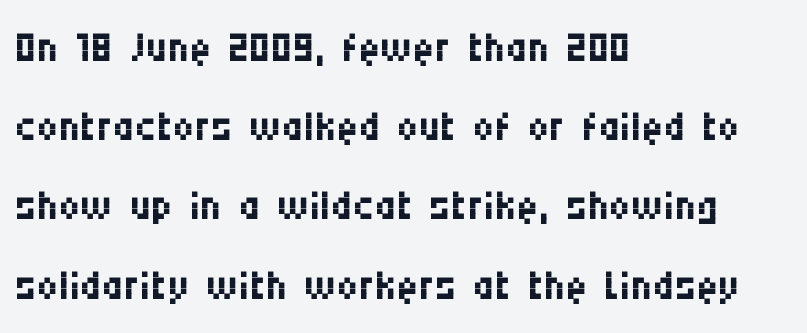
{"serif": "no", "italic": "no", "bold": "no", "weight": "regular", "width": "condensed", "stroke_contrast": "medium", "x_height": "large", "monospaced": "no", "underline": "no", "align": "left", "line_spacing": "normal", "line_spacing_ratio": 1.32, "letter_spacing": "normal", "letter_spacing_em": 0.0, "glyph_px": 60}
